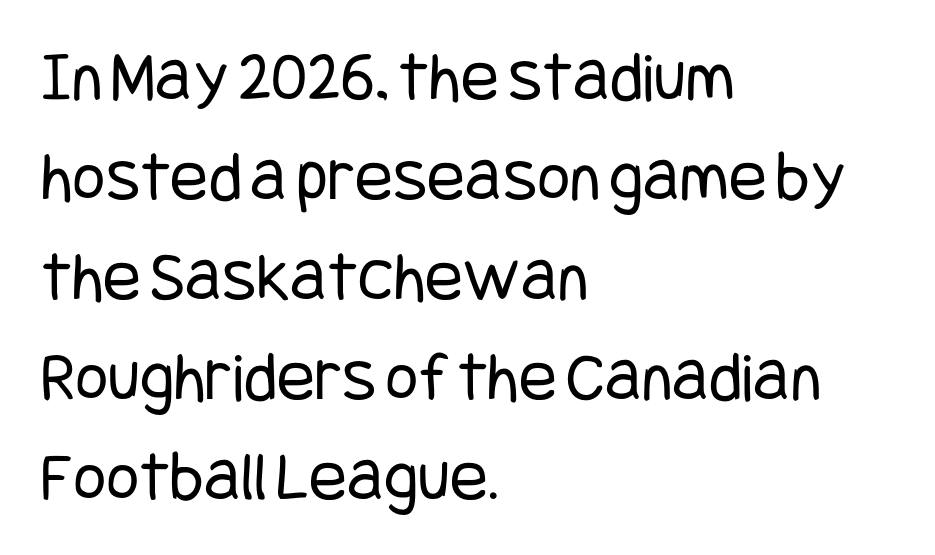
Does extra space separate the letters? No, they use regular spacing. Descender tails drop into unmarked territory. The font is comparable to plain body text, perhaps lighter. The setting favours the left margin, as ordinary paragraphs usually do.
